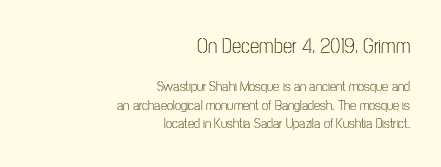
Vertically, the passage feels balanced, rows spaced as you'd expect. These two chunks differ in scale, with the top chunk taking the larger measure. A flush-right, rag-left setting is used for this passage. Compared with a typical body face, this is equally light or lighter still. Words appear dense and cohesive because spacing is normal.
